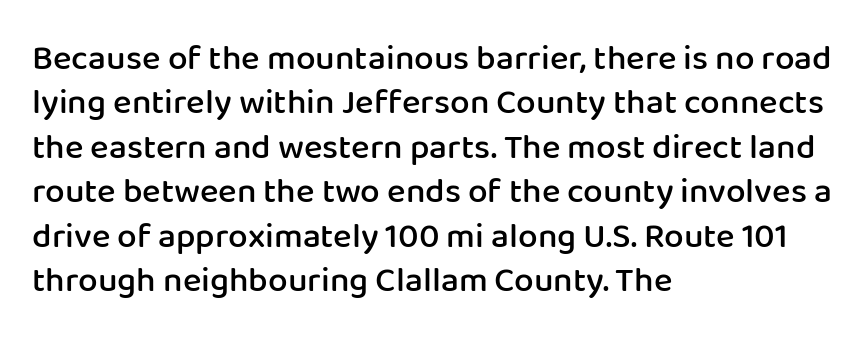
The image shows 35 px semibold sans-serif type, upright; set left-aligned, normal line spacing (1.27x), normal letter spacing, not underlined; low stroke contrast and a medium x-height.
